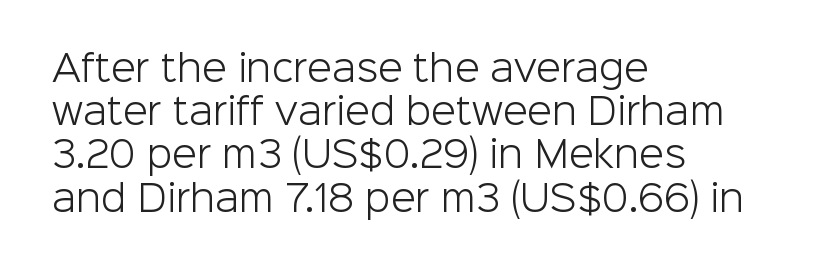
Horizontal alignment here is leftward, the default for most running prose. Descender tails drop into unmarked territory. The letters stand upright; this is a roman face. A light-to-regular cut is what we see here.
